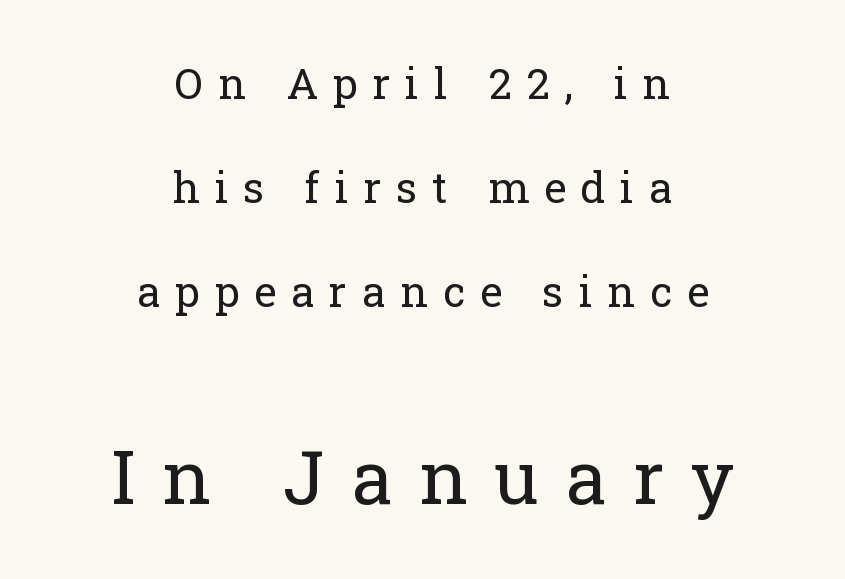
{"serif": "yes", "italic": "no", "bold": "no", "weight": "regular", "width": "normal", "stroke_contrast": "low", "x_height": "medium", "monospaced": "no", "underline": "no", "align": "center", "line_spacing": "loose", "line_spacing_ratio": 2.48, "letter_spacing": "wide", "letter_spacing_em": 0.36, "larger_block": "second", "size_ratio": 1.76, "glyph_px": 74}
